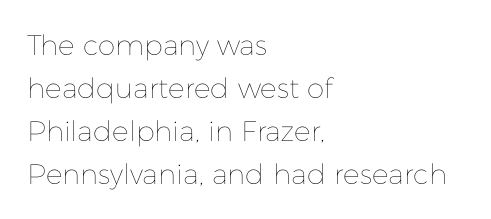
Q: Is the text bold? A: No.
Q: Is the text italic (slanted)? A: No, it is upright.
Q: Is the text underlined? A: No.
Q: How is the paragraph aligned? A: Left-aligned.
Q: Is the spacing between letters normal or unusually wide? A: Normal.
Q: Is the spacing between lines tight, normal or loose? A: Normal.
Q: Width (condensed, normal, or wide)? A: Normal.
Q: Stroke contrast? A: Low.
Q: x-height? A: Medium.
Q: Monospaced? A: No.
